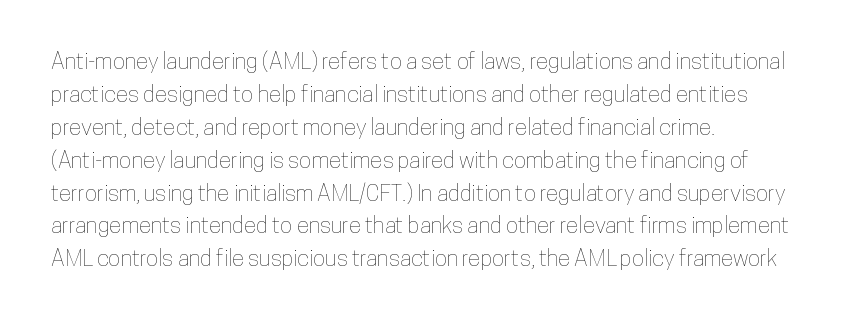
{"italic": "no", "underline": "no", "align": "left", "line_spacing": "normal", "line_spacing_ratio": 1.43, "letter_spacing": "normal", "letter_spacing_em": 0.0, "glyph_px": 23}
